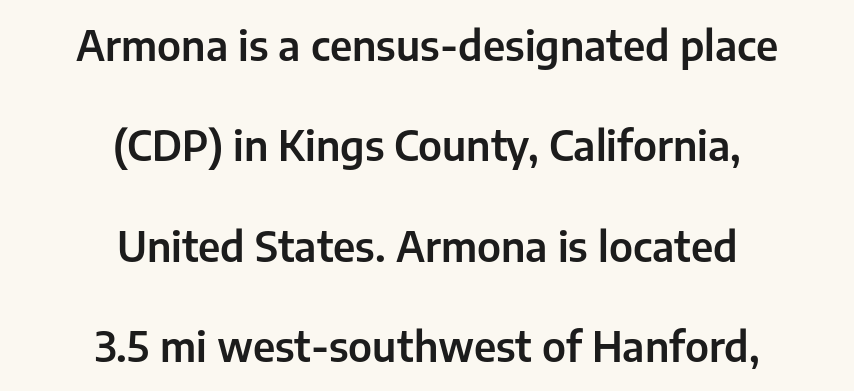
{"serif": "no", "italic": "no", "width": "normal", "stroke_contrast": "low", "x_height": "medium", "monospaced": "no", "underline": "no", "align": "center", "line_spacing": "loose", "line_spacing_ratio": 2.45, "letter_spacing": "normal", "letter_spacing_em": 0.0, "glyph_px": 41}
